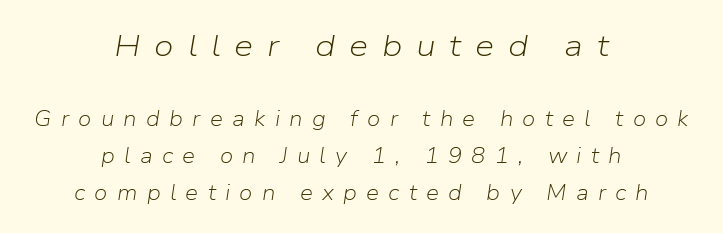
The typography opts for an oblique posture over an upright one. Weight: not bold — regular or lighter. Only glyphs here, with clear space below each row. The face used here is proportionally spaced, like ordinary book or web type. Of the two passages, the one on top uses the larger point size. Which margin do the lines hug? Neither — every line sits in the middle.
